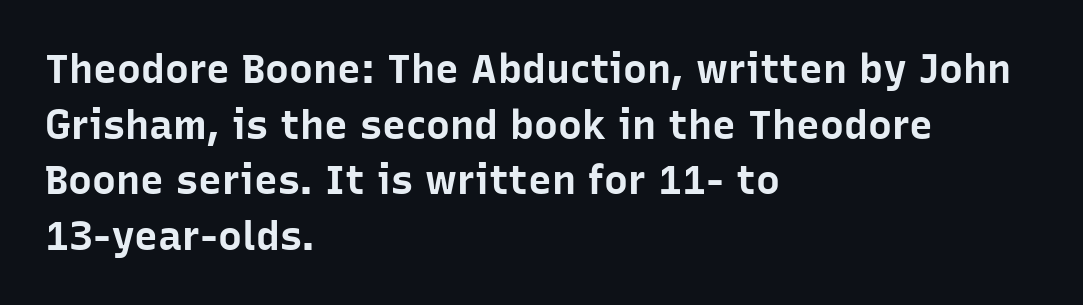
The passage shown is typed in a proportional face where columns would drift. Vertical spacing — default. This sample is left-justified, so line endings fall wherever the words run out. Students, this is bold: see how much ink each stroke carries. A sans-serif font was chosen for this passage.
